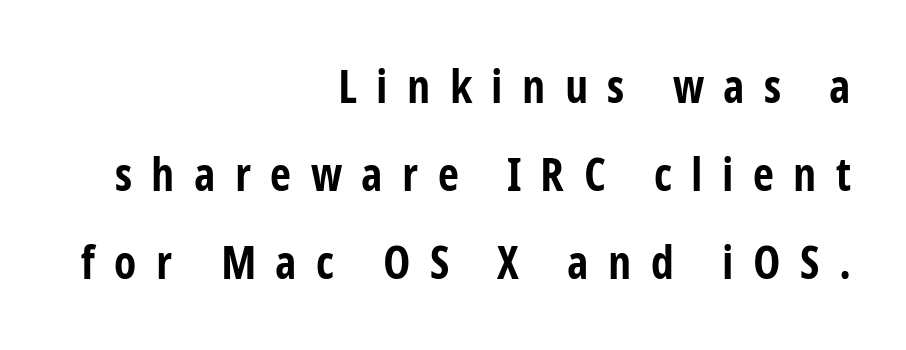
The image shows 46 px bold, condensed sans-serif type, upright; set right-aligned, loose line spacing (1.91x), unusually wide letter spacing (+0.42 em), not underlined; low stroke contrast and a medium x-height.
